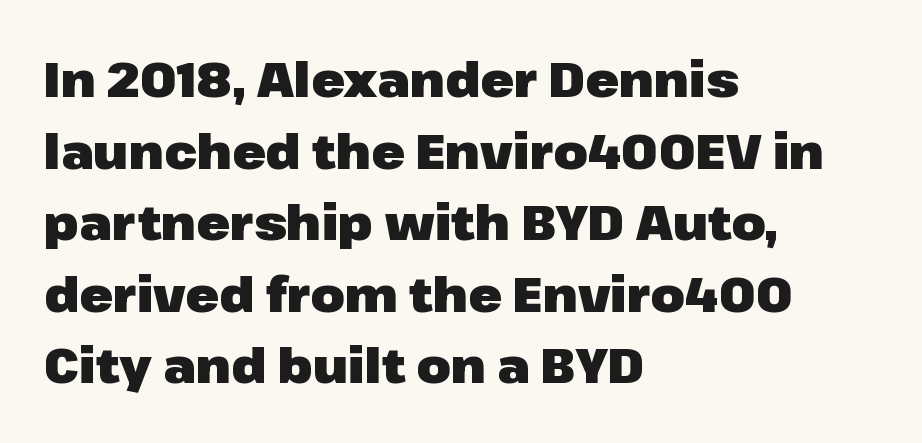
Q: Is the text bold? A: Yes.
Q: Is the text italic (slanted)? A: No, it is upright.
Q: Is the typeface a serif or a sans-serif typeface? A: Sans-serif.
Q: Is the text underlined? A: No.
Q: How is the paragraph aligned? A: Left-aligned.
Q: Is the spacing between letters normal or unusually wide? A: Normal.
Q: Is the spacing between lines tight, normal or loose? A: Normal.
Q: Width (condensed, normal, or wide)? A: Normal.
Q: Stroke contrast? A: Low.
Q: x-height? A: Medium.
Q: Monospaced? A: No.
